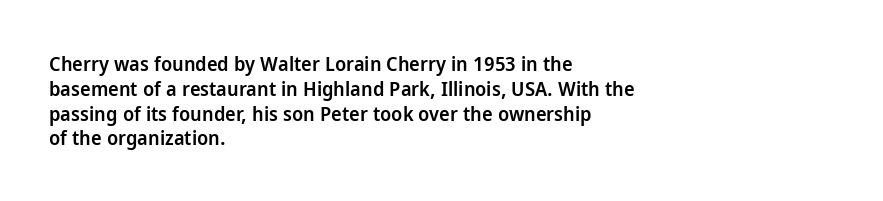
{"italic": "no", "bold": "semi", "underline": "no", "align": "left", "line_spacing_ratio": 1.24, "letter_spacing": "normal", "letter_spacing_em": 0.0, "glyph_px": 20}
